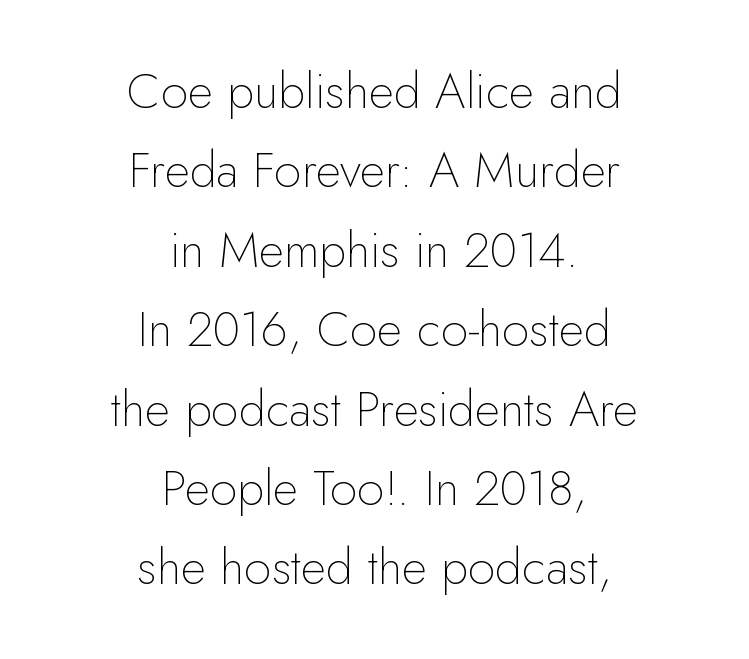
{"serif": "no", "italic": "no", "bold": "no", "weight": "thin", "width": "normal", "stroke_contrast": "low", "x_height": "small", "monospaced": "no", "underline": "no", "align": "center", "line_spacing": "normal", "line_spacing_ratio": 1.62, "letter_spacing": "normal", "letter_spacing_em": 0.0, "glyph_px": 49}
